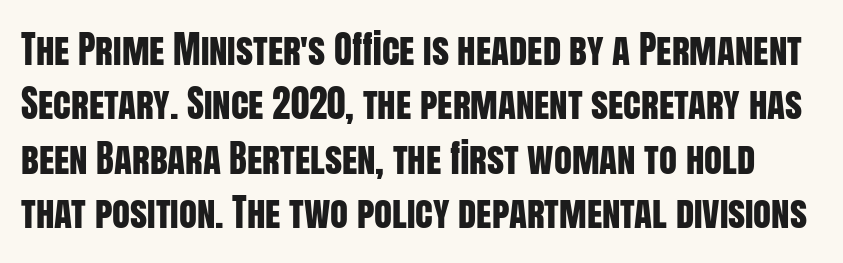
Q: Is the text italic (slanted)? A: No, it is upright.
Q: Is the typeface a serif or a sans-serif typeface? A: Sans-serif.
Q: Is the text underlined? A: No.
Q: Is the spacing between letters normal or unusually wide? A: Normal.
Q: Is the spacing between lines tight, normal or loose? A: Normal.
Q: Width (condensed, normal, or wide)? A: Condensed.
Q: Stroke contrast? A: Low.
Q: x-height? A: Large.
Q: Monospaced? A: No.
